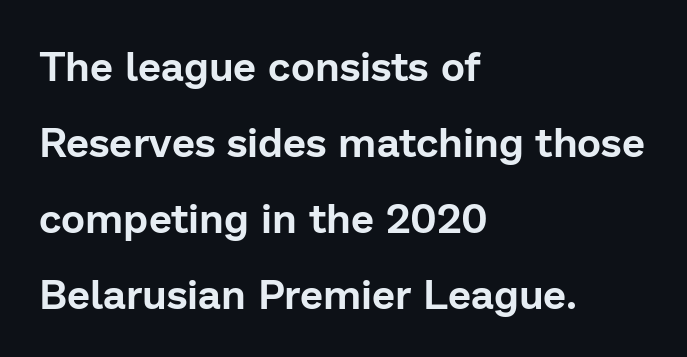
Notice how the stems are strictly vertical — no italics here. Students, note that the glyphs here touch the page at normal intervals. Proportional: the letters do not fall into vertical columns. Line beginnings align vertically; line endings do not. The passage shown is not underscored anywhere. The passage shown is typeset with a sans-serif family.
